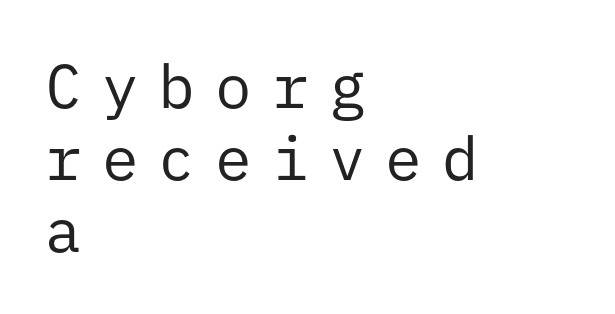
The font's upright variant was chosen for this text. Tracking value appears strongly positive — letters spread wide. No heavy texture on the line: the type isn't bold. Does the copy run flush right? No — it runs flush left. Letters rest on an invisible, unmarked baseline. The rendering shows plain stroke endings on the letterforms — a sans-serif design.
